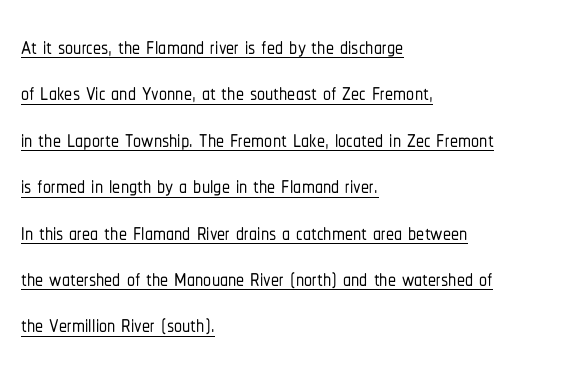
{"serif": "no", "italic": "no", "width": "condensed", "stroke_contrast": "low", "x_height": "medium", "monospaced": "no", "underline": "yes", "align": "left", "line_spacing": "normal", "line_spacing_ratio": 1.45, "letter_spacing": "normal", "letter_spacing_em": 0.0, "glyph_px": 32}
